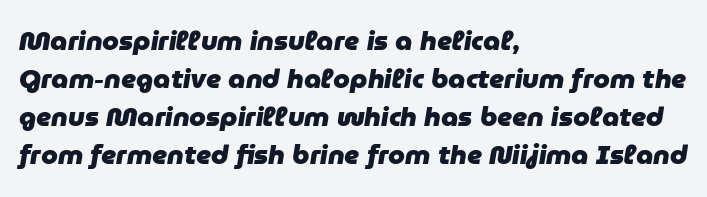
The image shows 27 px bold type, italic (leaning right); set left-aligned, normal line spacing (1.41x), normal letter spacing, not underlined.
